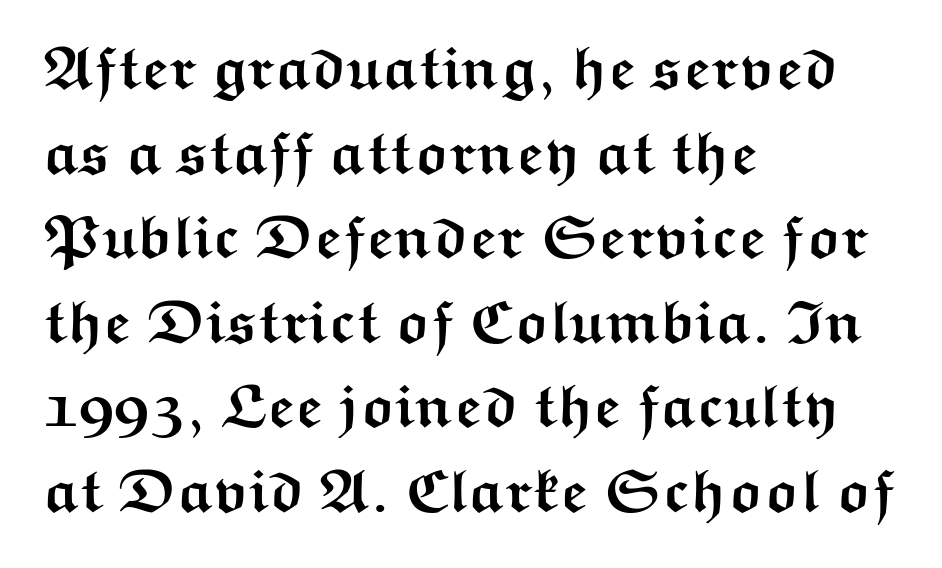
The image shows 60 px semibold, wide sans-serif type, upright; set left-aligned, normal line spacing (1.41x), normal letter spacing, not underlined; medium stroke contrast and a medium x-height.
